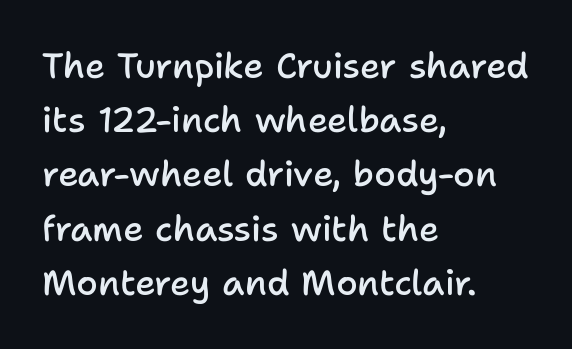
The letters sit at their default tracking, neither squeezed nor spread. Whoever set this chose a conventional vertical rhythm. Set as a demibold, roughly 600 on the weight scale. A student would call this left alignment; a typographer would say flush left, rag right. This sample uses an upright cut, with every glyph sitting square on the baseline.
